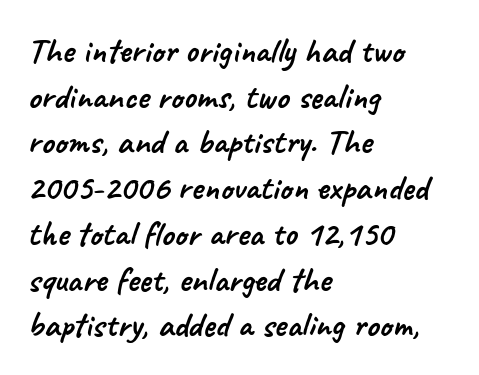
Q: Is the typeface a serif or a sans-serif typeface? A: Sans-serif.
Q: Is the text underlined? A: No.
Q: How is the paragraph aligned? A: Left-aligned.
Q: Is the spacing between letters normal or unusually wide? A: Normal.
Q: Is the spacing between lines tight, normal or loose? A: Normal.
Q: Width (condensed, normal, or wide)? A: Normal.
Q: Stroke contrast? A: Low.
Q: x-height? A: Small.
Q: Monospaced? A: No.
